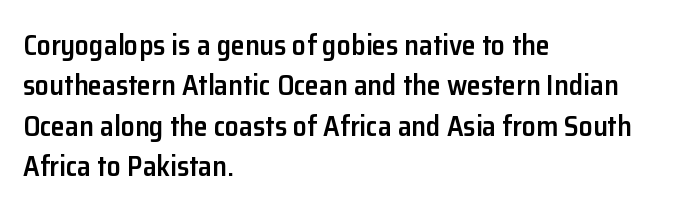
The image shows 28 px semibold sans-serif type, upright; set left-aligned, normal line spacing (1.44x), normal letter spacing, not underlined; low stroke contrast and a medium x-height.
